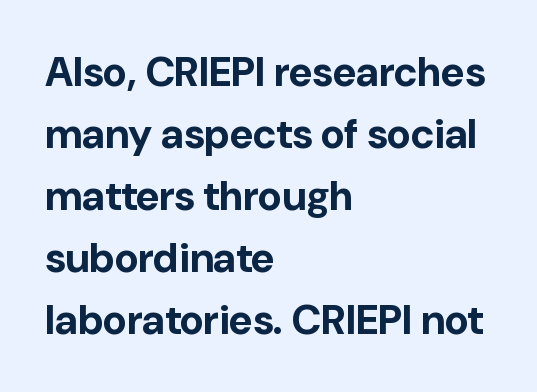
The image shows 41 px bold sans-serif type, upright; set left-aligned, normal line spacing (1.51x), normal letter spacing, not underlined; low stroke contrast and a medium x-height.
